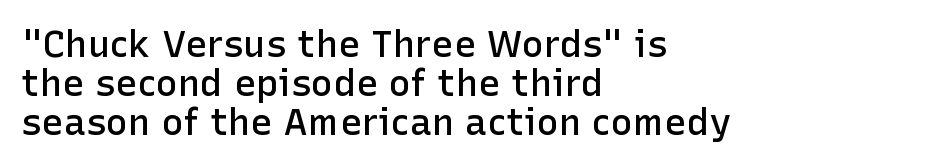
The image shows 37 px semibold sans-serif type, upright; set left-aligned, tight line spacing (1.06x), normal letter spacing, not underlined; low stroke contrast and a medium x-height.
